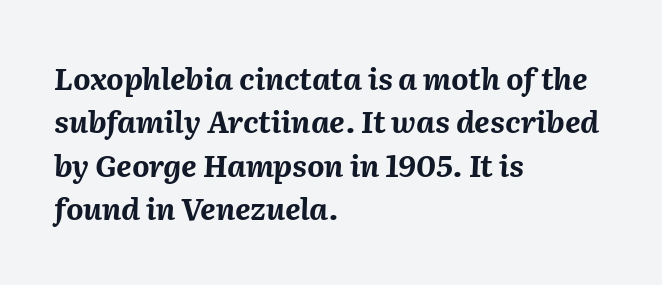
The image shows 30 px bold type, italic (leaning right); set left-aligned, normal line spacing (1.45x), normal letter spacing, not underlined; medium stroke contrast and a medium x-height.
